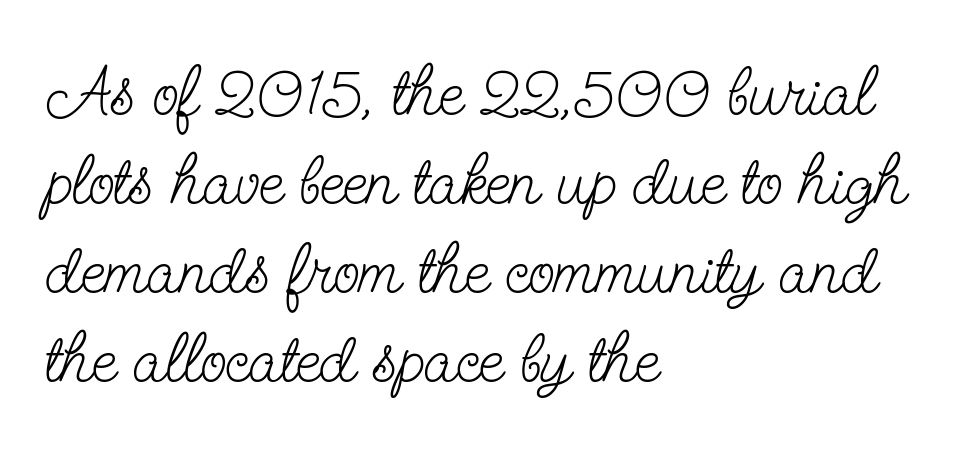
{"serif": "yes", "bold": "no", "weight": "light", "width": "condensed", "stroke_contrast": "low", "x_height": "small", "monospaced": "no", "underline": "no", "align": "left", "line_spacing": "normal", "line_spacing_ratio": 1.29, "letter_spacing": "normal", "letter_spacing_em": 0.0, "glyph_px": 69}
